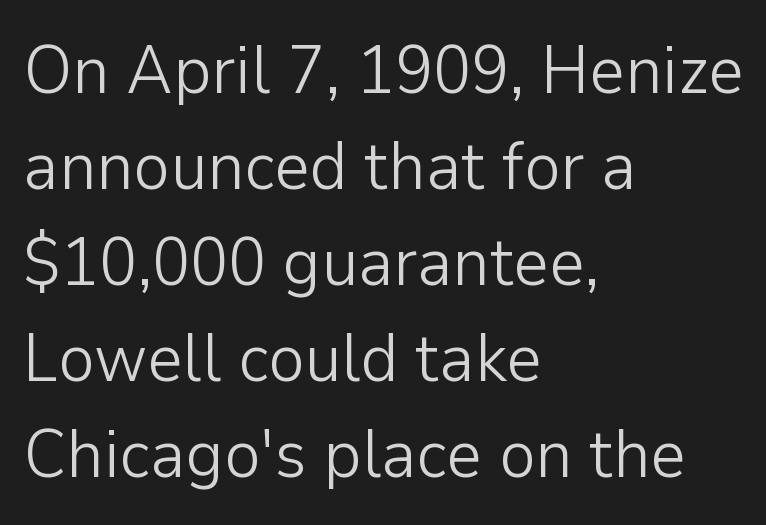
Q: Is the text bold? A: No.
Q: Is the text italic (slanted)? A: No, it is upright.
Q: Is the typeface a serif or a sans-serif typeface? A: Sans-serif.
Q: Is the text underlined? A: No.
Q: How is the paragraph aligned? A: Left-aligned.
Q: Is the spacing between letters normal or unusually wide? A: Normal.
Q: Is the spacing between lines tight, normal or loose? A: Normal.
Q: Width (condensed, normal, or wide)? A: Normal.
Q: Stroke contrast? A: Low.
Q: x-height? A: Medium.
Q: Monospaced? A: No.
